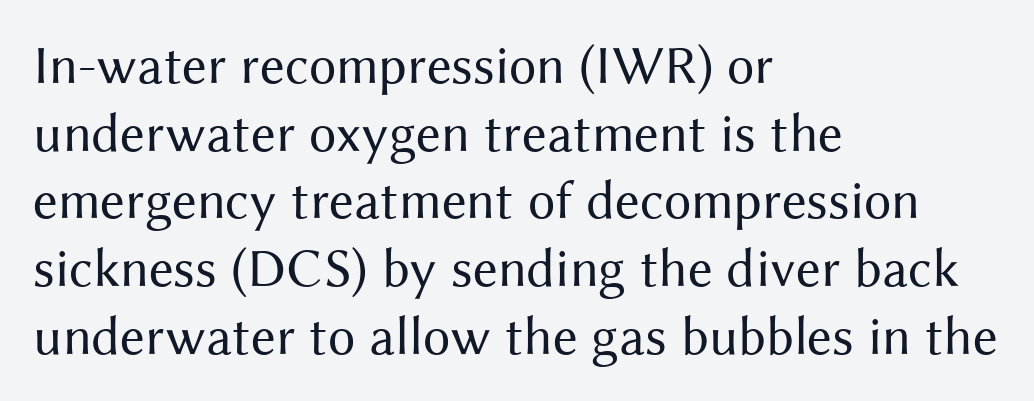
Q: Is the text bold? A: No.
Q: Is the text italic (slanted)? A: No, it is upright.
Q: Is the typeface a serif or a sans-serif typeface? A: Sans-serif.
Q: Is the text underlined? A: No.
Q: How is the paragraph aligned? A: Left-aligned.
Q: Is the spacing between letters normal or unusually wide? A: Normal.
Q: Width (condensed, normal, or wide)? A: Normal.
Q: Stroke contrast? A: Medium.
Q: x-height? A: Medium.
Q: Monospaced? A: No.
